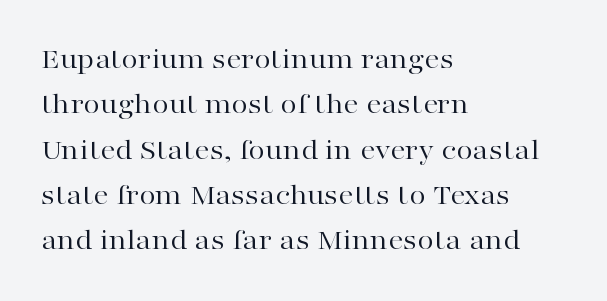
Q: Is the text bold? A: No.
Q: Is the text italic (slanted)? A: No, it is upright.
Q: Is the typeface a serif or a sans-serif typeface? A: Serif.
Q: Is the text underlined? A: No.
Q: How is the paragraph aligned? A: Left-aligned.
Q: Is the spacing between letters normal or unusually wide? A: Normal.
Q: Is the spacing between lines tight, normal or loose? A: Normal.
Q: Width (condensed, normal, or wide)? A: Wide.
Q: Stroke contrast? A: High.
Q: x-height? A: Medium.
Q: Monospaced? A: No.
